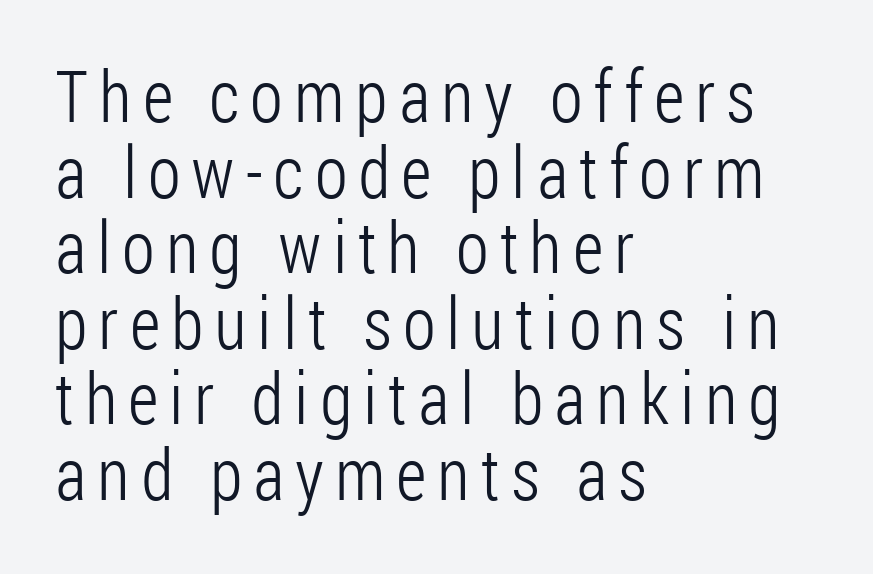
The image shows 72 px light, condensed sans-serif type, upright; set left-aligned, tight line spacing (1.05x), not underlined; low stroke contrast and a medium x-height.
